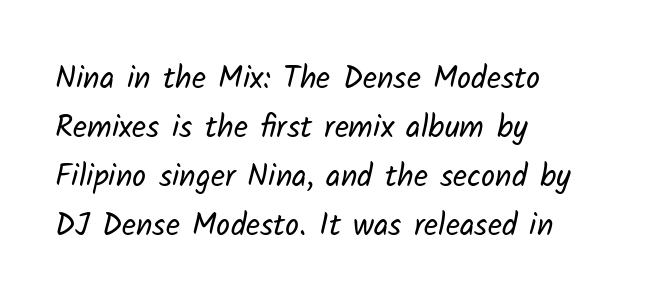
Q: Is the text bold? A: No.
Q: Is the typeface a serif or a sans-serif typeface? A: Sans-serif.
Q: Is the text underlined? A: No.
Q: How is the paragraph aligned? A: Left-aligned.
Q: Is the spacing between letters normal or unusually wide? A: Normal.
Q: Is the spacing between lines tight, normal or loose? A: Normal.
Q: Width (condensed, normal, or wide)? A: Normal.
Q: Stroke contrast? A: Low.
Q: x-height? A: Medium.
Q: Monospaced? A: No.
